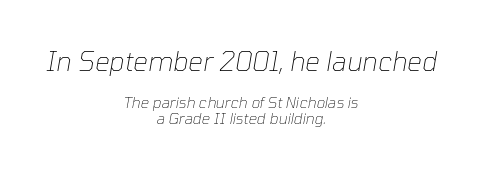
Q: Is the text bold? A: No.
Q: Is the text italic (slanted)? A: Yes, it leans right by about 10 degrees.
Q: Is the text underlined? A: No.
Q: How is the paragraph aligned? A: Centered.
Q: Is the spacing between letters normal or unusually wide? A: Normal.
Q: Is the spacing between lines tight, normal or loose? A: Tight.
Q: Which block of text is set in a larger size, the first (top) or the second (bottom)? A: The first (top) one.
